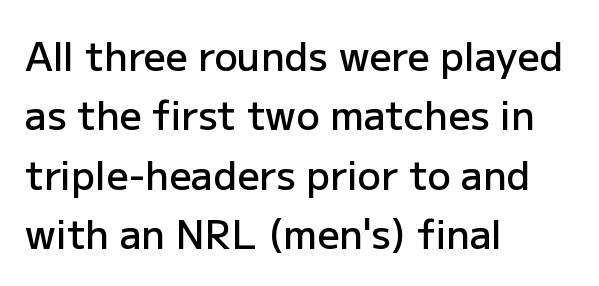
Q: Is the text bold? A: Semi-bold.
Q: Is the text italic (slanted)? A: No, it is upright.
Q: Is the typeface a serif or a sans-serif typeface? A: Sans-serif.
Q: Is the text underlined? A: No.
Q: How is the paragraph aligned? A: Left-aligned.
Q: Is the spacing between letters normal or unusually wide? A: Normal.
Q: Is the spacing between lines tight, normal or loose? A: Normal.
Q: Width (condensed, normal, or wide)? A: Normal.
Q: Stroke contrast? A: Low.
Q: x-height? A: Medium.
Q: Monospaced? A: No.
